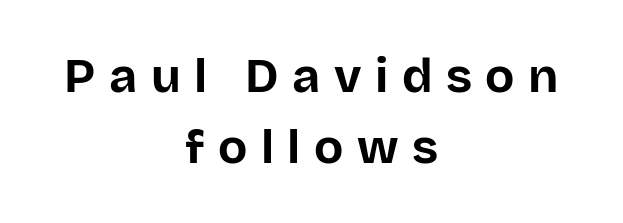
Q: Is the text bold? A: Yes.
Q: Is the text italic (slanted)? A: No, it is upright.
Q: Is the typeface a serif or a sans-serif typeface? A: Sans-serif.
Q: Is the text underlined? A: No.
Q: How is the paragraph aligned? A: Centered.
Q: Is the spacing between letters normal or unusually wide? A: Unusually wide.
Q: Is the spacing between lines tight, normal or loose? A: Normal.
Q: Width (condensed, normal, or wide)? A: Normal.
Q: Stroke contrast? A: Low.
Q: x-height? A: Large.
Q: Monospaced? A: No.
